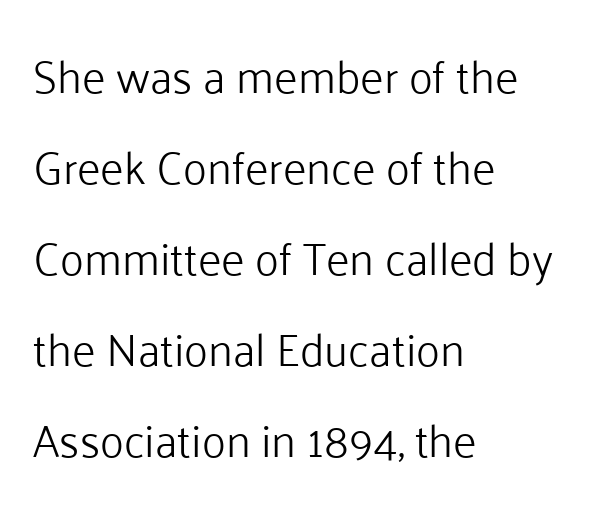
Quick note: underline off. A typesetter would call this proportional, since set widths differ per character. These lines stand farther apart than default settings would place them. Ascenders rise straight up at ninety degrees.
